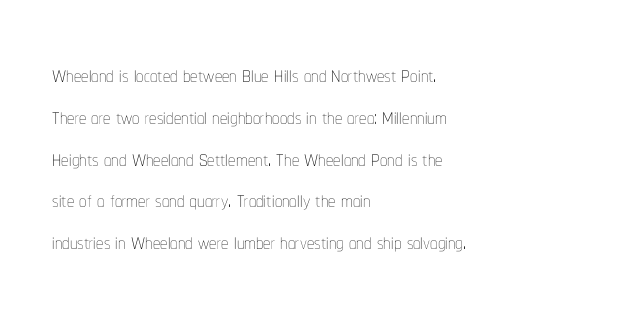
The image shows 29 px thin, condensed type, upright; set left-aligned, normal line spacing (1.44x), normal letter spacing, not underlined; low stroke contrast and a medium x-height.
